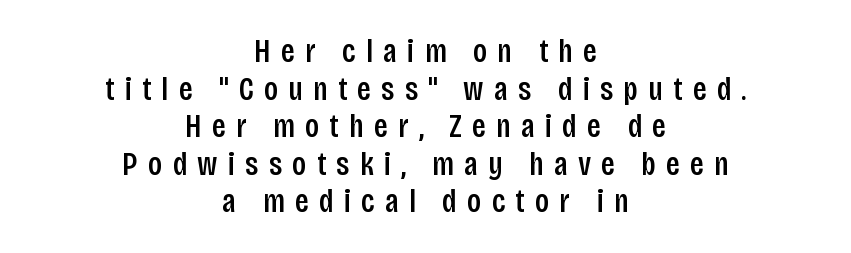
Q: Is the text italic (slanted)? A: No, it is upright.
Q: Is the typeface a serif or a sans-serif typeface? A: Sans-serif.
Q: Is the text underlined? A: No.
Q: How is the paragraph aligned? A: Centered.
Q: Is the spacing between letters normal or unusually wide? A: Unusually wide.
Q: Is the spacing between lines tight, normal or loose? A: Tight.
Q: Width (condensed, normal, or wide)? A: Condensed.
Q: Stroke contrast? A: Low.
Q: x-height? A: Large.
Q: Monospaced? A: No.
